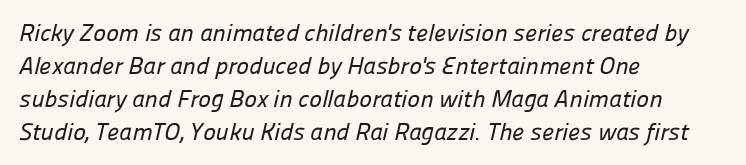
Line beginnings align vertically; line endings do not. Tracking here is standard; glyphs follow each other at the usual distance. This rendering features lettering with no underline. The vertical gap from one line to the next is medium.
